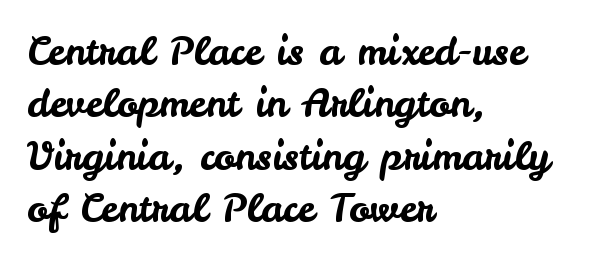
The image shows 39 px sans-serif type; set left-aligned, normal line spacing (1.34x), normal letter spacing, not underlined; low stroke contrast and a small x-height.
